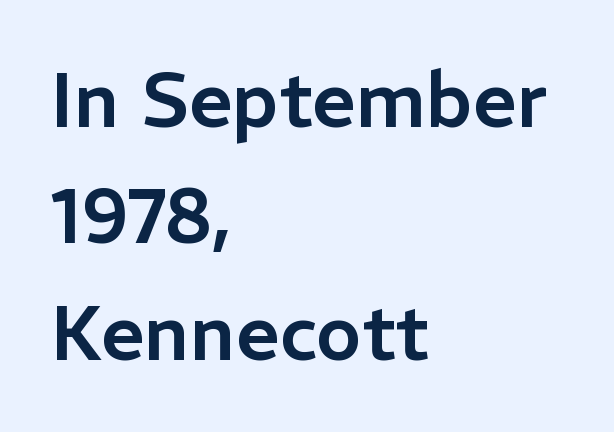
The image shows 77 px sans-serif type, upright; set left-aligned, normal line spacing (1.51x), normal letter spacing, not underlined; low stroke contrast and a medium x-height.
